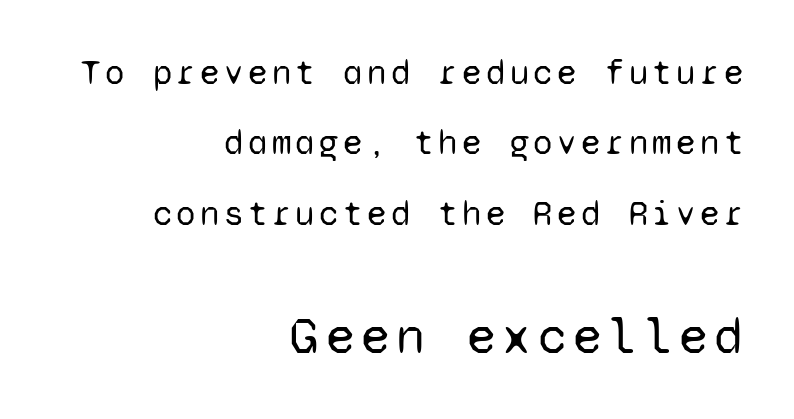
The image shows 52 px regular-weight sans-serif type, upright, monospaced; set right-aligned, loose line spacing (2.01x), not underlined; the second (bottom) block is 1.49x larger; low stroke contrast and a medium x-height.
